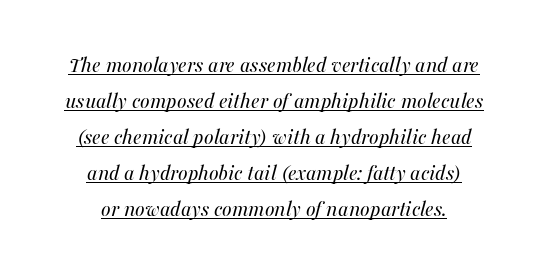
It's the slanting kind of type. Inter-character spacing is left at the font's built-in metrics. Underlined type. Compared with typical paragraphs, the rows here are spaced about the same. The setting favours the middle, as headings and verse often do.
